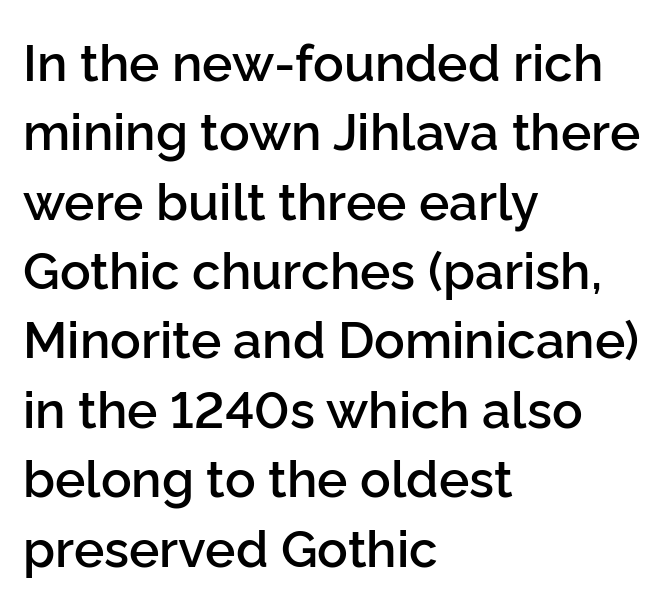
{"serif": "no", "italic": "no", "bold": "semi", "weight": "semibold", "width": "normal", "stroke_contrast": "low", "x_height": "medium", "monospaced": "no", "underline": "no", "align": "left", "line_spacing": "normal", "line_spacing_ratio": 1.36, "letter_spacing": "normal", "letter_spacing_em": 0.0, "glyph_px": 51}
